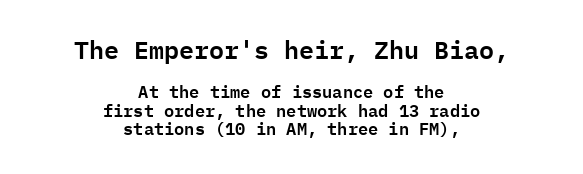
The image shows 25 px text type, upright; set centered, tight line spacing (1.09x), normal letter spacing, not underlined; the first (top) block is 1.47x larger.
